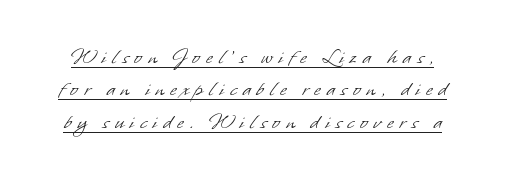
Q: Is the text bold? A: No.
Q: Is the text underlined? A: Yes.
Q: Is the spacing between letters normal or unusually wide? A: Unusually wide.
Q: Is the spacing between lines tight, normal or loose? A: Normal.
